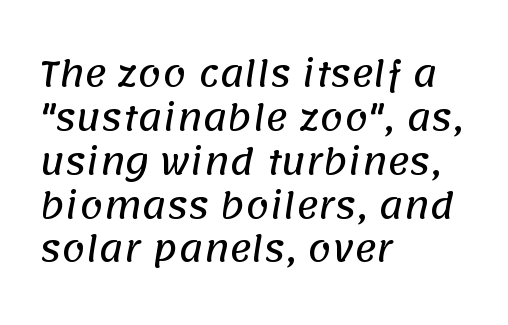
Quick note: interline space is typical. Is this a sans? Yes — the strokes have no serifs. Short note: letters normally spaced. Note the varied advance widths — an 'i' is clearly narrower than an 'm'.
